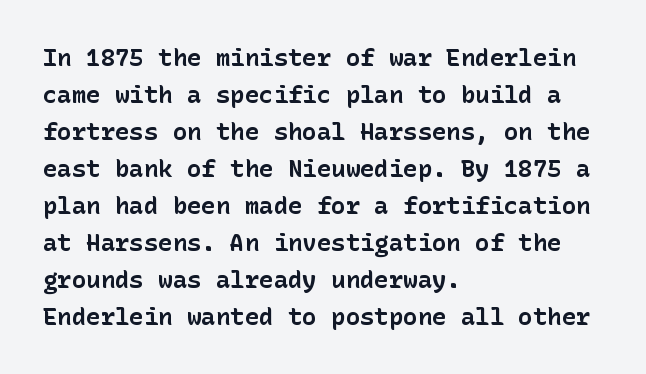
Q: Is the text bold? A: Yes.
Q: Is the text italic (slanted)? A: No, it is upright.
Q: Is the text underlined? A: No.
Q: How is the paragraph aligned? A: Left-aligned.
Q: Is the spacing between letters normal or unusually wide? A: Normal.
Q: Is the spacing between lines tight, normal or loose? A: Normal.
